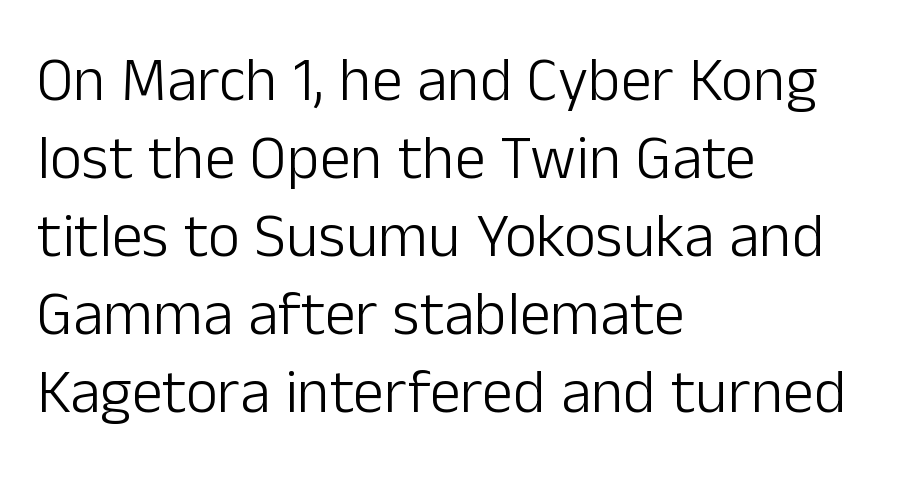
Q: Is the text bold? A: No.
Q: Is the text italic (slanted)? A: No, it is upright.
Q: Is the typeface a serif or a sans-serif typeface? A: Sans-serif.
Q: Is the text underlined? A: No.
Q: How is the paragraph aligned? A: Left-aligned.
Q: Is the spacing between letters normal or unusually wide? A: Normal.
Q: Is the spacing between lines tight, normal or loose? A: Normal.
Q: Width (condensed, normal, or wide)? A: Normal.
Q: Stroke contrast? A: Low.
Q: x-height? A: Medium.
Q: Monospaced? A: No.
